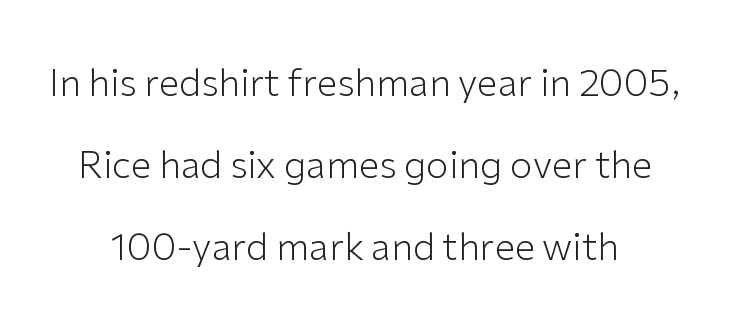
The image shows 37 px light sans-serif type, upright; set centered, loose line spacing (2.21x), normal letter spacing, not underlined; low stroke contrast and a medium x-height.
